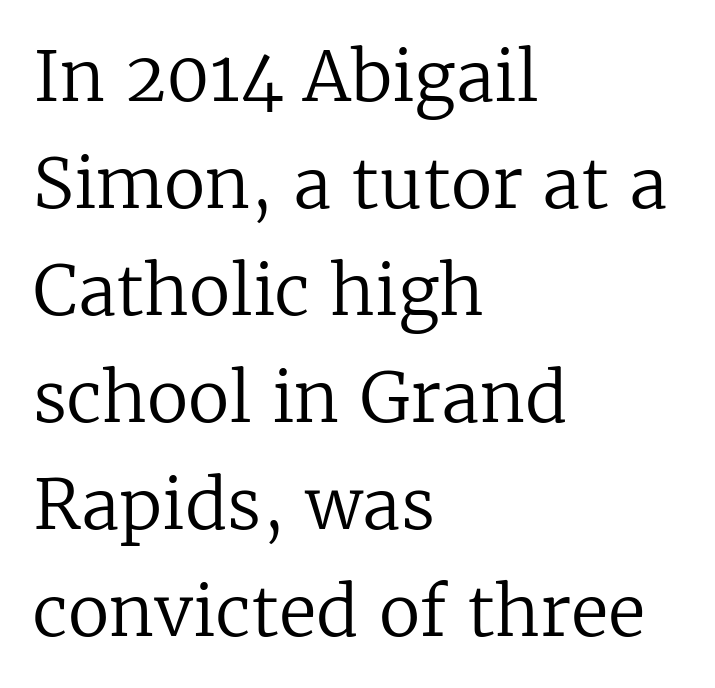
The image shows 69 px regular-weight serif type, upright; set left-aligned, normal line spacing (1.55x), normal letter spacing, not underlined; low stroke contrast and a medium x-height.
